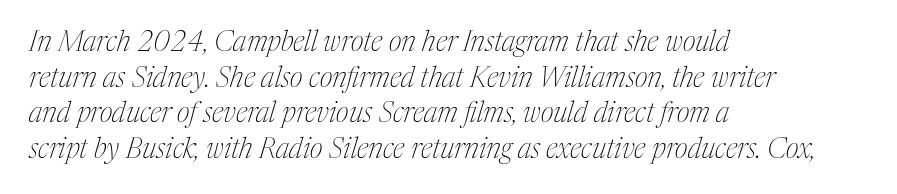
The image shows 28 px thin, condensed serif type, italic (leaning right); set left-aligned, normal line spacing (1.27x), normal letter spacing, not underlined; medium stroke contrast and a medium x-height.
